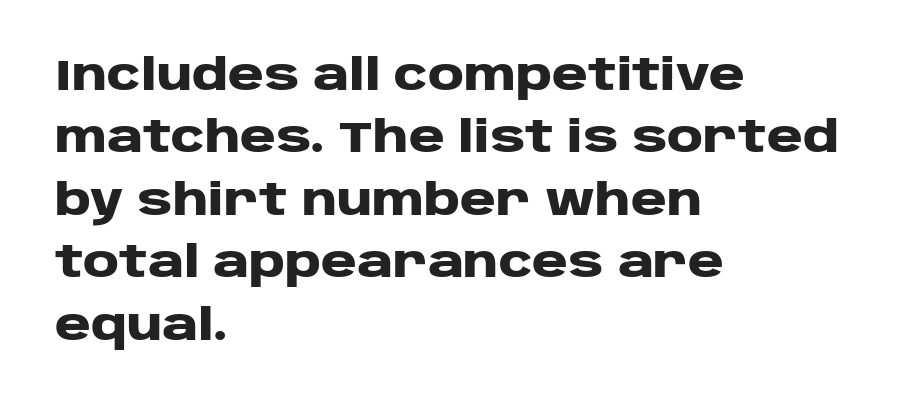
{"serif": "no", "italic": "no", "bold": "yes", "weight": "heavy", "width": "wide", "stroke_contrast": "low", "x_height": "large", "monospaced": "no", "underline": "no", "align": "left", "line_spacing": "normal", "line_spacing_ratio": 1.42, "letter_spacing": "normal", "letter_spacing_em": 0.0, "glyph_px": 44}
